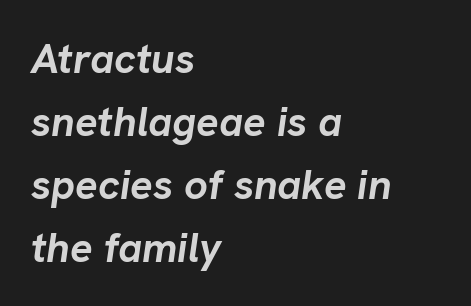
The image shows 42 px semibold type, italic (leaning right); set left-aligned, normal line spacing (1.5x), normal letter spacing, not underlined; low stroke contrast and a medium x-height.
